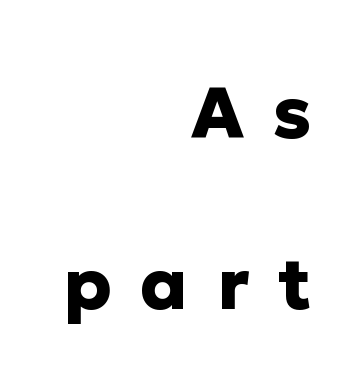
Examine the stroke ends and you'll find no serifs. The typesetter chose a ragged-left arrangement here. Style check: upright. Substantial extra tracking has been applied to these lines. A full-strength bold gives these letters their thick strokes.
